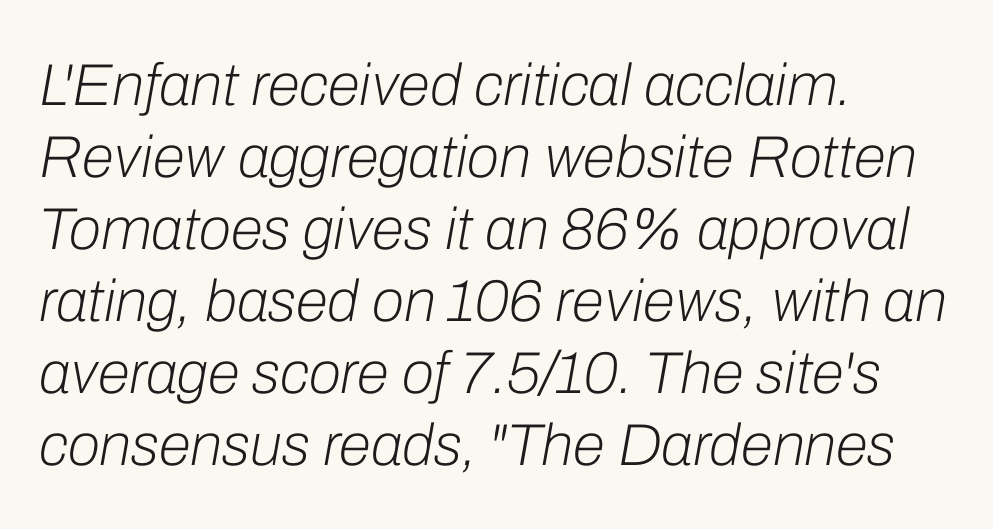
Q: Is the text bold? A: No.
Q: Is the text italic (slanted)? A: Yes, it leans right by about 10 degrees.
Q: Is the text underlined? A: No.
Q: How is the paragraph aligned? A: Left-aligned.
Q: Is the spacing between letters normal or unusually wide? A: Normal.
Q: Width (condensed, normal, or wide)? A: Normal.
Q: Stroke contrast? A: Low.
Q: x-height? A: Medium.
Q: Monospaced? A: No.
